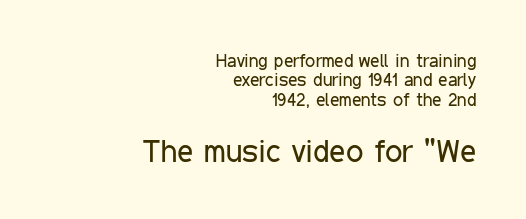
The image shows 31 px regular-weight, condensed sans-serif type, upright; set right-aligned, tight line spacing (1.07x), normal letter spacing, not underlined; the second (bottom) block is 1.72x larger; low stroke contrast and a medium x-height.
